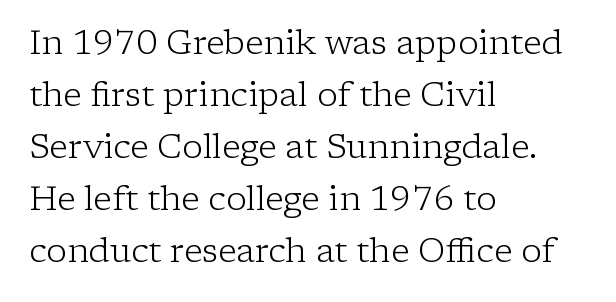
Q: Is the text bold? A: No.
Q: Is the text italic (slanted)? A: No, it is upright.
Q: Is the typeface a serif or a sans-serif typeface? A: Serif.
Q: Is the text underlined? A: No.
Q: How is the paragraph aligned? A: Left-aligned.
Q: Is the spacing between letters normal or unusually wide? A: Normal.
Q: Is the spacing between lines tight, normal or loose? A: Normal.
Q: Width (condensed, normal, or wide)? A: Normal.
Q: Stroke contrast? A: Low.
Q: x-height? A: Medium.
Q: Monospaced? A: No.
